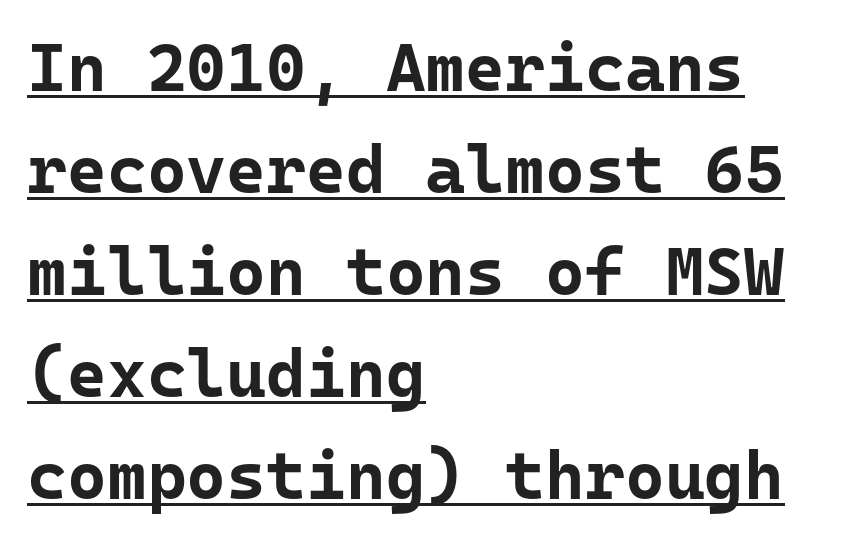
Q: Is the text bold? A: Yes.
Q: Is the text italic (slanted)? A: No, it is upright.
Q: Is the typeface a serif or a sans-serif typeface? A: Sans-serif.
Q: Is the text underlined? A: Yes.
Q: How is the paragraph aligned? A: Left-aligned.
Q: Is the spacing between letters normal or unusually wide? A: Normal.
Q: Is the spacing between lines tight, normal or loose? A: Normal.
Q: Width (condensed, normal, or wide)? A: Normal.
Q: Stroke contrast? A: Low.
Q: x-height? A: Medium.
Q: Monospaced? A: Yes.
